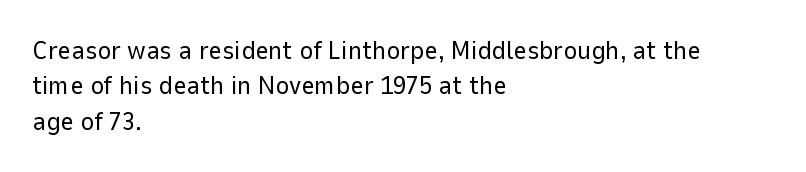
Q: Is the text bold? A: No.
Q: Is the text italic (slanted)? A: No, it is upright.
Q: Is the text underlined? A: No.
Q: How is the paragraph aligned? A: Left-aligned.
Q: Is the spacing between letters normal or unusually wide? A: Normal.
Q: Is the spacing between lines tight, normal or loose? A: Normal.
